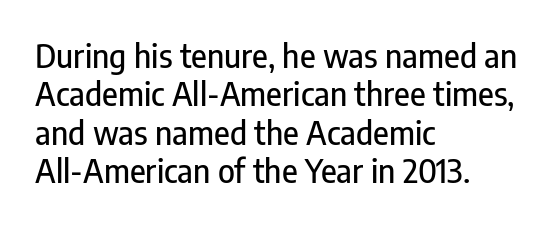
The image shows 32 px condensed sans-serif type, upright; set left-aligned, line spacing 1.2x, normal letter spacing, not underlined; low stroke contrast and a medium x-height.
